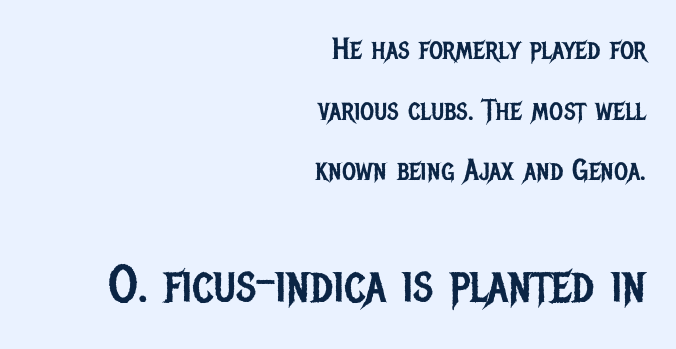
Varying glyph widths throughout — classic text-font behaviour. Is the type heavy? It reads as light-to-regular instead. Vertical strokes here are truly vertical. Reading down the column, the eye jumps a long way to each next line. The foot of each line stays bare and open. This is sans-serif lettering, the kind often seen on screens and signage.
